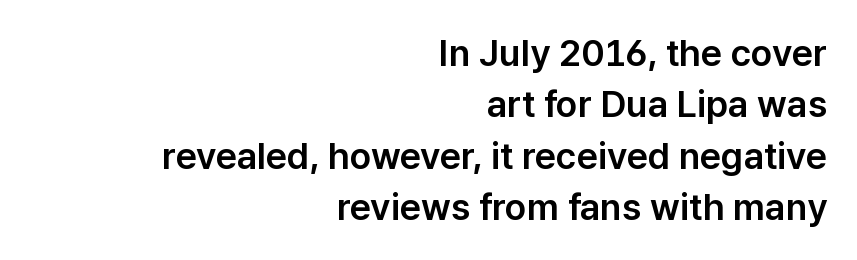
Q: Is the text italic (slanted)? A: No, it is upright.
Q: Is the typeface a serif or a sans-serif typeface? A: Sans-serif.
Q: Is the text underlined? A: No.
Q: How is the paragraph aligned? A: Right-aligned.
Q: Is the spacing between letters normal or unusually wide? A: Normal.
Q: Is the spacing between lines tight, normal or loose? A: Normal.
Q: Width (condensed, normal, or wide)? A: Normal.
Q: Stroke contrast? A: Low.
Q: x-height? A: Medium.
Q: Monospaced? A: No.
